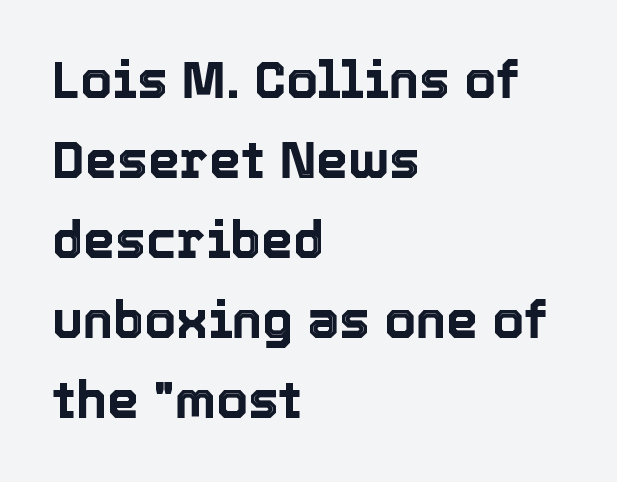
Q: Is the text italic (slanted)? A: No, it is upright.
Q: Is the text underlined? A: No.
Q: How is the paragraph aligned? A: Left-aligned.
Q: Is the spacing between letters normal or unusually wide? A: Normal.
Q: Is the spacing between lines tight, normal or loose? A: Normal.
Q: Width (condensed, normal, or wide)? A: Normal.
Q: x-height? A: Medium.
Q: Monospaced? A: No.
